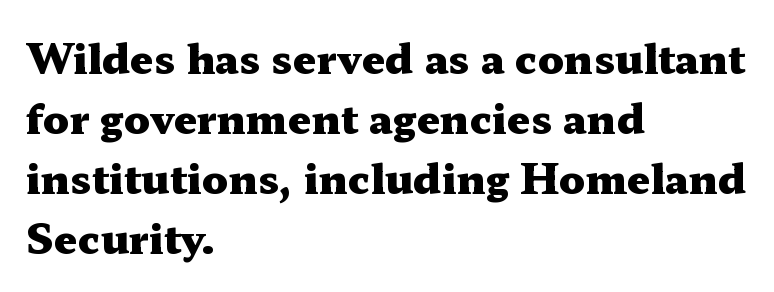
Q: Is the text bold? A: Yes.
Q: Is the text italic (slanted)? A: No, it is upright.
Q: Is the typeface a serif or a sans-serif typeface? A: Serif.
Q: Is the text underlined? A: No.
Q: How is the paragraph aligned? A: Left-aligned.
Q: Is the spacing between letters normal or unusually wide? A: Normal.
Q: Is the spacing between lines tight, normal or loose? A: Normal.
Q: Width (condensed, normal, or wide)? A: Wide.
Q: Stroke contrast? A: Medium.
Q: x-height? A: Medium.
Q: Monospaced? A: No.
